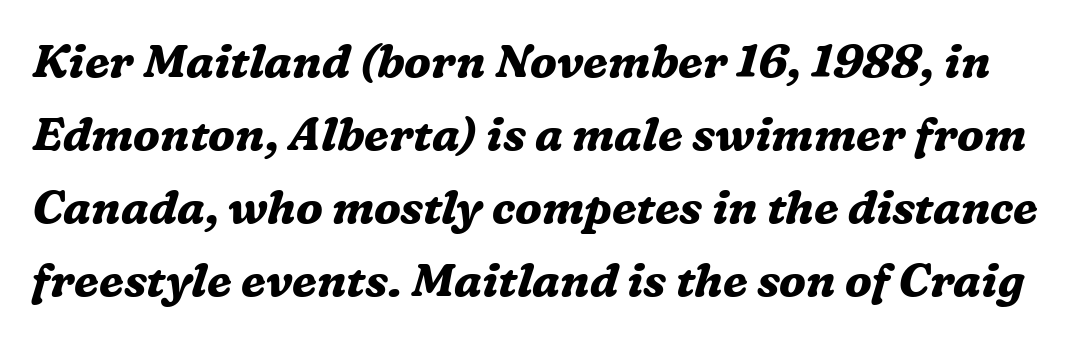
{"serif": "yes", "italic": "yes", "lean": "right", "slant_degrees": 16, "bold": "yes", "weight": "bold", "width": "normal", "stroke_contrast": "medium", "x_height": "medium", "monospaced": "no", "underline": "no", "line_spacing": "normal", "line_spacing_ratio": 1.59, "letter_spacing": "normal", "letter_spacing_em": 0.0, "glyph_px": 46}
